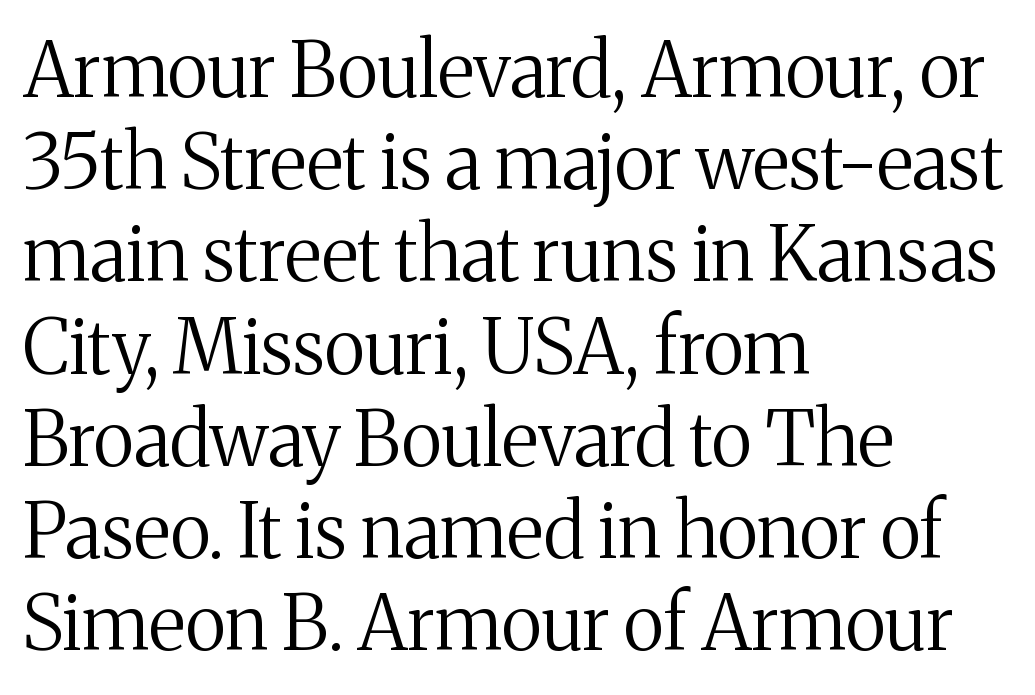
The image shows 75 px regular-weight serif type, upright; set left-aligned, line spacing 1.23x, normal letter spacing, not underlined; medium stroke contrast and a medium x-height.
